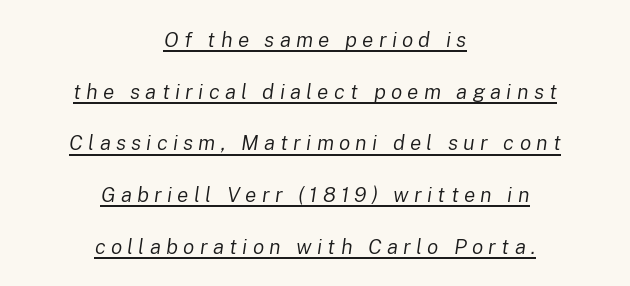
{"italic": "yes", "lean": "right", "slant_degrees": 8, "bold": "no", "underline": "yes", "align": "center", "line_spacing": "loose", "line_spacing_ratio": 2.46, "letter_spacing": "wide", "letter_spacing_em": 0.25, "glyph_px": 21}
